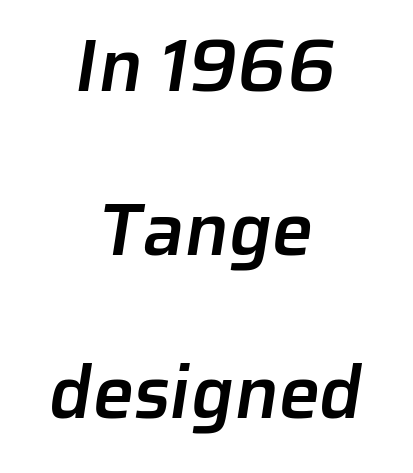
The image shows 74 px semibold sans-serif type; set centered, loose line spacing (2.21x), normal letter spacing, not underlined; low stroke contrast and a medium x-height.
